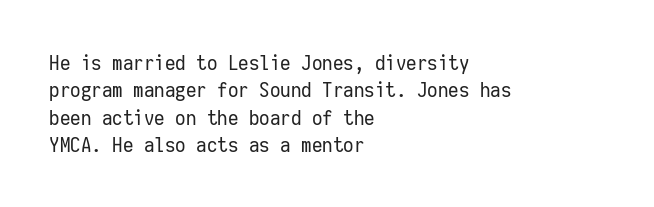
Reading down the block, your eye returns to a fixed left position each line. The weight tops out at a normal text grade. Interline gaps are of average width in this sample. The letters sit at their default tracking, neither squeezed nor spread.
